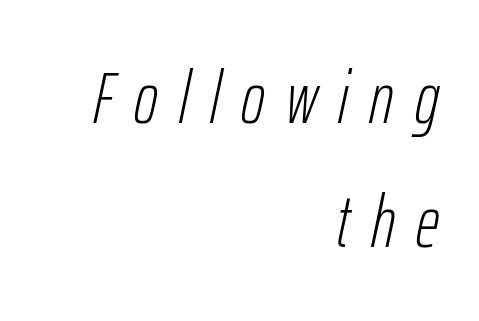
{"italic": "yes", "lean": "right", "slant_degrees": 12, "bold": "no", "weight": "light", "width": "condensed", "stroke_contrast": "low", "x_height": "medium", "monospaced": "no", "underline": "no", "align": "right", "line_spacing": "normal", "line_spacing_ratio": 1.7, "letter_spacing": "wide", "letter_spacing_em": 0.29, "glyph_px": 73}
